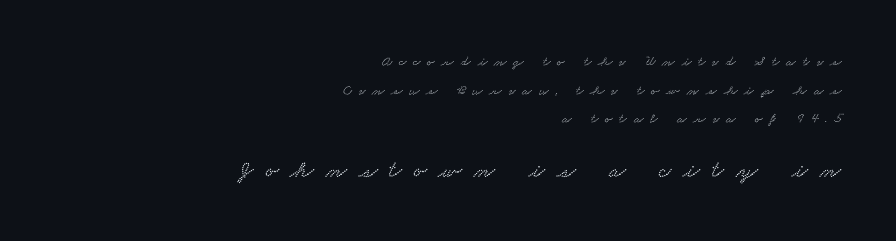
Q: Is the text underlined? A: No.
Q: How is the paragraph aligned? A: Right-aligned.
Q: Is the spacing between letters normal or unusually wide? A: Unusually wide.
Q: Is the spacing between lines tight, normal or loose? A: Loose.
Q: Which block of text is set in a larger size, the first (top) or the second (bottom)? A: The second (bottom) one.
